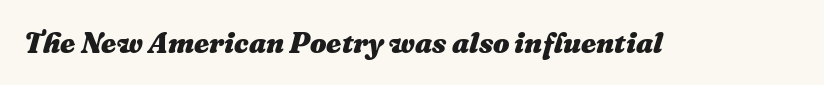
{"italic": "yes", "lean": "right", "slant_degrees": 16, "bold": "yes", "weight": "heavy", "width": "normal", "stroke_contrast": "medium", "x_height": "medium", "monospaced": "no", "underline": "no", "letter_spacing": "normal", "letter_spacing_em": 0.0, "glyph_px": 29}
